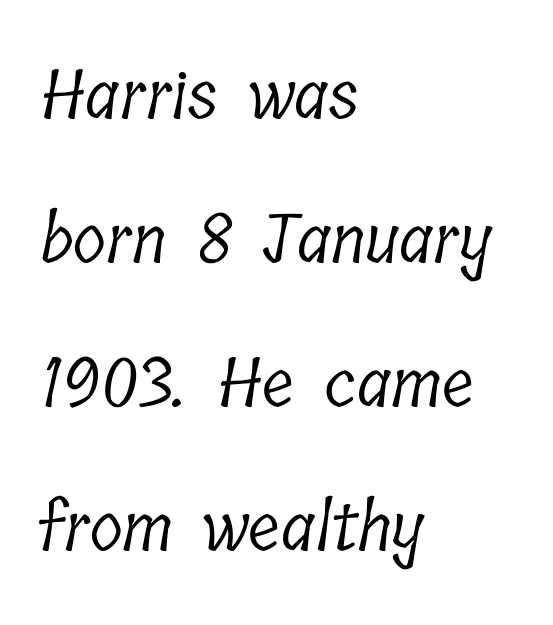
{"serif": "yes", "bold": "no", "weight": "light", "width": "condensed", "stroke_contrast": "low", "x_height": "medium", "monospaced": "no", "underline": "no", "align": "left", "line_spacing": "loose", "line_spacing_ratio": 2.12, "letter_spacing": "normal", "letter_spacing_em": 0.0, "glyph_px": 68}
